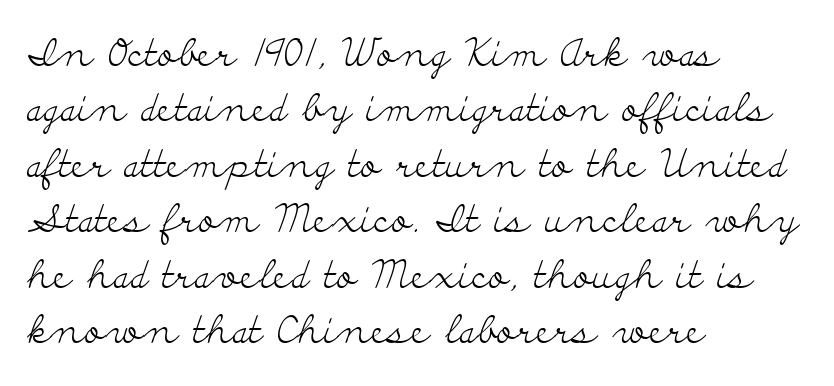
Q: Is the text bold? A: No.
Q: Is the text italic (slanted)? A: Yes.
Q: Is the typeface a serif or a sans-serif typeface? A: Serif.
Q: Is the text underlined? A: No.
Q: How is the paragraph aligned? A: Left-aligned.
Q: Is the spacing between letters normal or unusually wide? A: Normal.
Q: Is the spacing between lines tight, normal or loose? A: Normal.
Q: Width (condensed, normal, or wide)? A: Wide.
Q: Stroke contrast? A: Low.
Q: x-height? A: Small.
Q: Monospaced? A: No.
